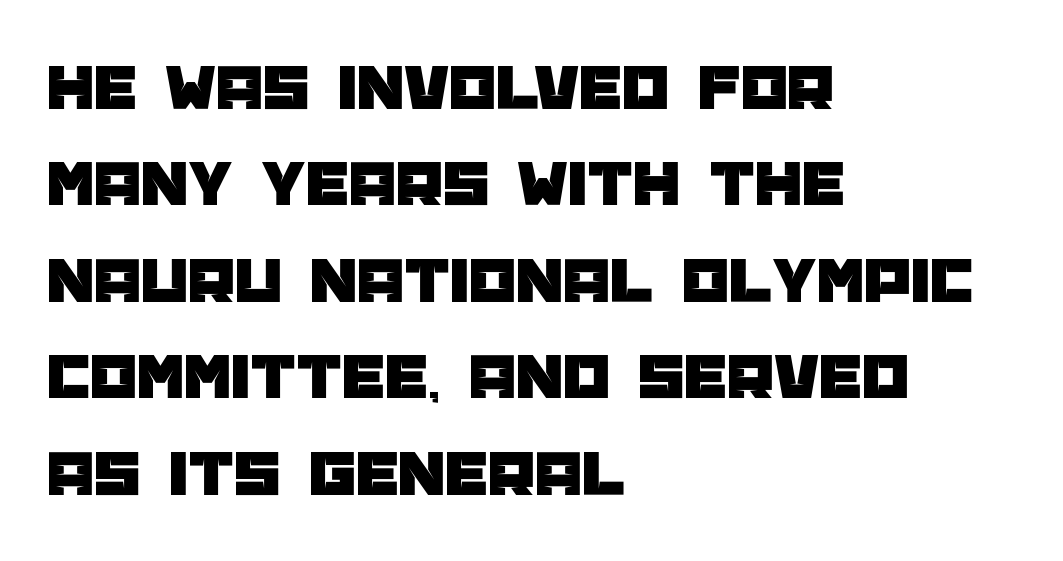
Each letter's strokes conclude bluntly, with no projecting serifs. The type sits square on the baseline with zero lean. The strip under each line holds only bare page. The face used here is proportionally spaced, like ordinary book or web type. The typesetter chose a ragged-right arrangement here. These lines keep a tight, regular rhythm from letter to letter.
